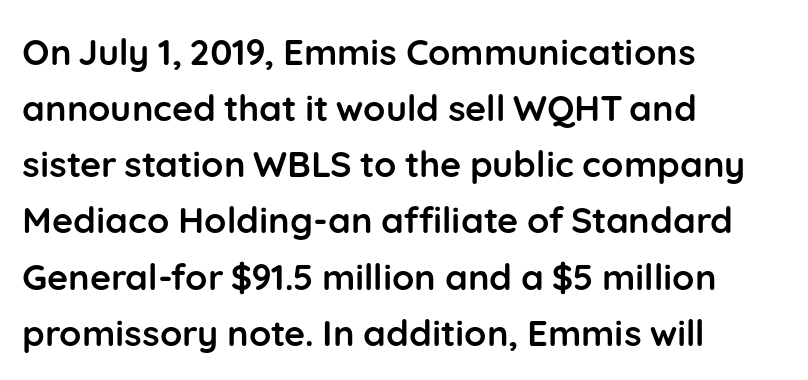
Caption: standard tracking, unaltered. Observe the absence of serifs on each vertical stroke in this sample. Is this a fixed-width face? No — the glyphs have proportional, varying widths. Rendered with straight, roman letterforms. Line beginnings align vertically; line endings do not. Students, this is bold: see how much ink each stroke carries.
